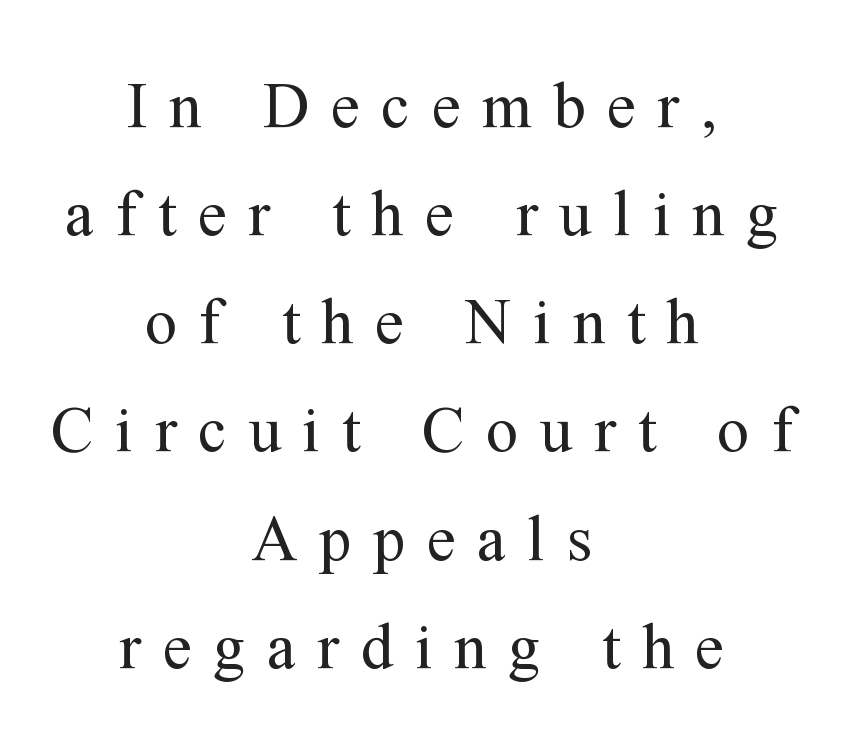
{"serif": "yes", "italic": "no", "bold": "no", "weight": "regular", "width": "normal", "stroke_contrast": "medium", "x_height": "medium", "monospaced": "no", "underline": "no", "align": "center", "line_spacing": "normal", "line_spacing_ratio": 1.69, "letter_spacing": "wide", "letter_spacing_em": 0.34, "glyph_px": 64}
